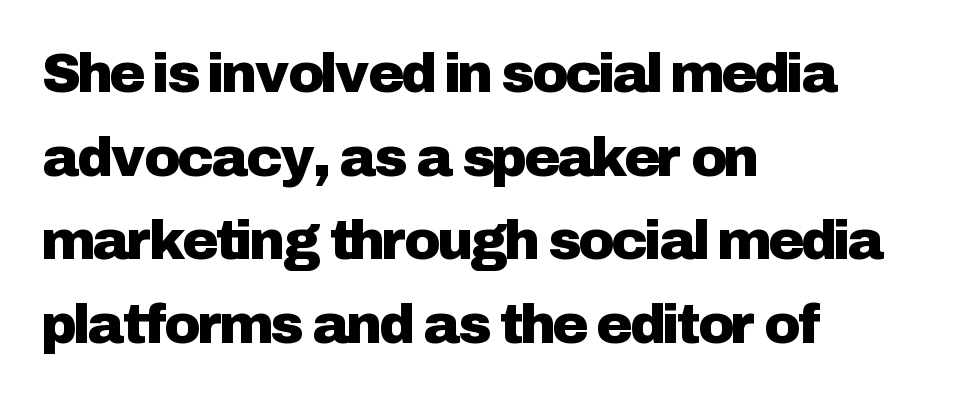
The image shows 55 px sans-serif type, upright; set left-aligned, normal line spacing (1.52x), normal letter spacing, not underlined; low stroke contrast and a medium x-height.
